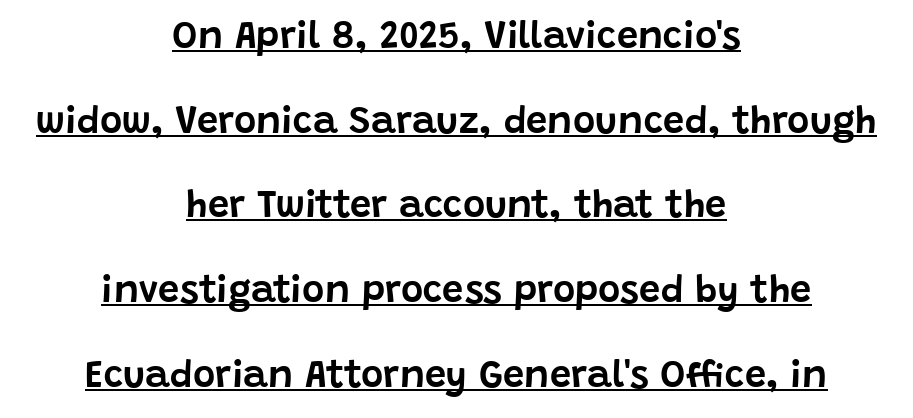
The image shows 38 px sans-serif type, upright; set centered, loose line spacing (2.23x), normal letter spacing, underlined; low stroke contrast and a large x-height.
